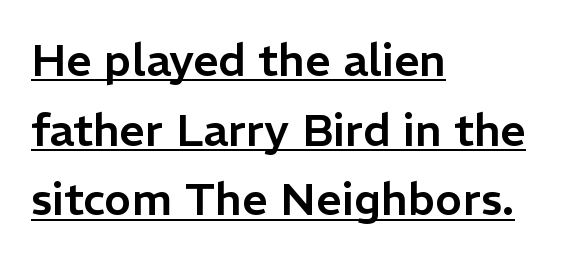
{"serif": "no", "italic": "no", "width": "normal", "stroke_contrast": "low", "x_height": "medium", "monospaced": "no", "underline": "yes", "align": "left", "line_spacing": "normal", "line_spacing_ratio": 1.55, "letter_spacing": "normal", "letter_spacing_em": 0.0, "glyph_px": 45}
